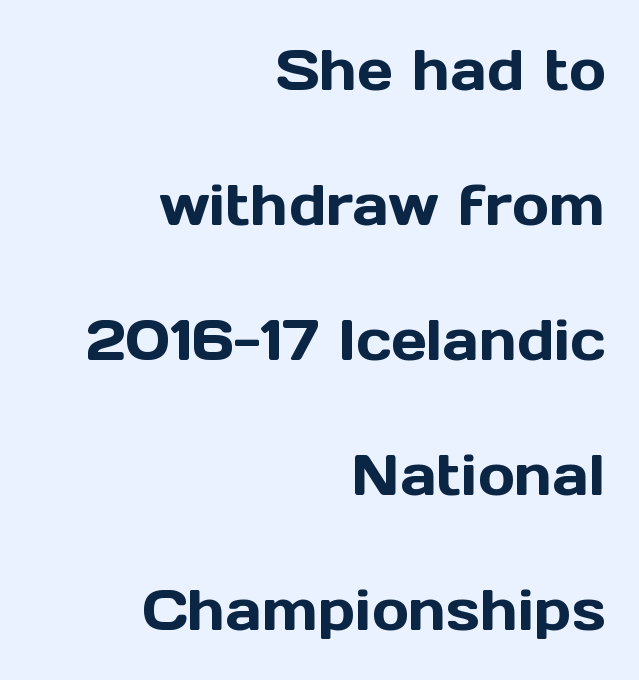
{"serif": "no", "italic": "no", "width": "normal", "x_height": "medium", "monospaced": "no", "underline": "no", "align": "right", "line_spacing": "loose", "line_spacing_ratio": 2.41, "letter_spacing": "normal", "letter_spacing_em": 0.0, "glyph_px": 56}
